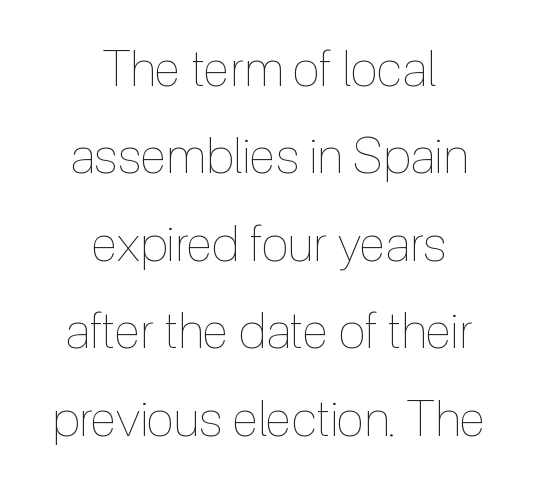
{"italic": "no", "bold": "no", "weight": "thin", "width": "condensed", "x_height": "medium", "monospaced": "no", "underline": "no", "align": "center", "line_spacing_ratio": 1.75, "letter_spacing": "normal", "letter_spacing_em": 0.0, "glyph_px": 50}
